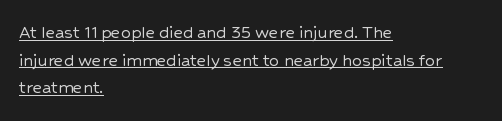
Ascenders rise straight up at ninety degrees. Alignment: flush left. The rendered words wear a rule along their underside. The vertical gap from one line to the next is medium.
